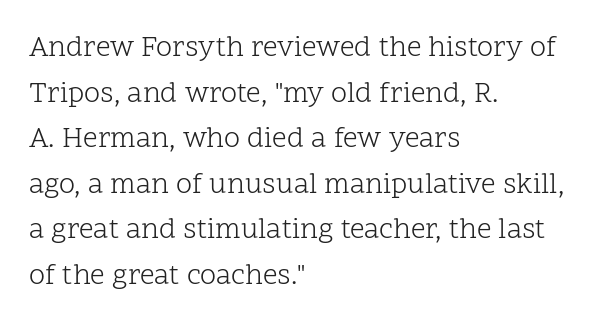
{"serif": "yes", "italic": "no", "bold": "no", "weight": "light", "width": "normal", "stroke_contrast": "low", "x_height": "medium", "monospaced": "no", "underline": "no", "align": "left", "line_spacing": "normal", "line_spacing_ratio": 1.57, "letter_spacing": "normal", "letter_spacing_em": 0.0, "glyph_px": 29}
